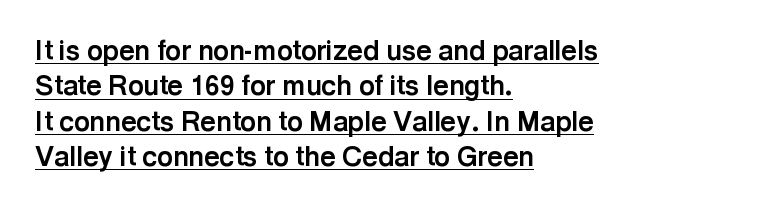
The image shows 27 px bold type, upright; set left-aligned, normal line spacing (1.31x), normal letter spacing, underlined.
